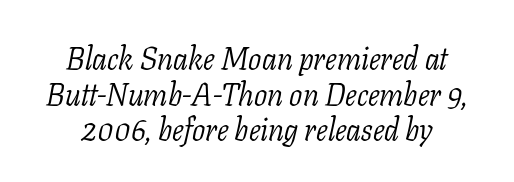
Q: Is the text bold? A: No.
Q: Is the text italic (slanted)? A: Yes, it leans right by about 11 degrees.
Q: Is the typeface a serif or a sans-serif typeface? A: Serif.
Q: Is the text underlined? A: No.
Q: How is the paragraph aligned? A: Centered.
Q: Is the spacing between letters normal or unusually wide? A: Normal.
Q: Is the spacing between lines tight, normal or loose? A: Tight.
Q: Width (condensed, normal, or wide)? A: Normal.
Q: Stroke contrast? A: Low.
Q: x-height? A: Medium.
Q: Monospaced? A: No.
